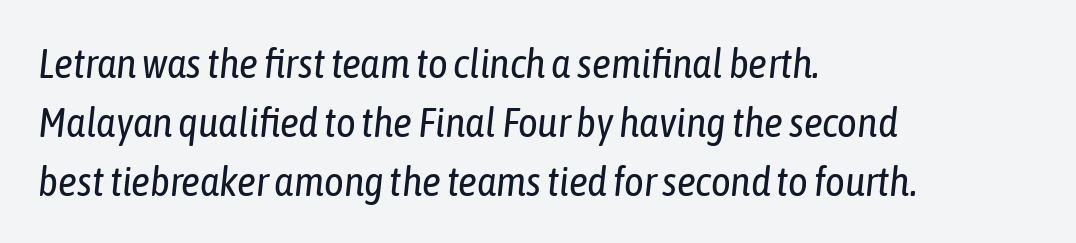
This sample uses plain, unmodified letter spacing. The glyphs look as if they've been sheared to an angle. Rule under the text: the space is simply empty. The weight would be labelled regular, book, light, or lighter still. Caption: multi-line text, flush left, ragged right.
